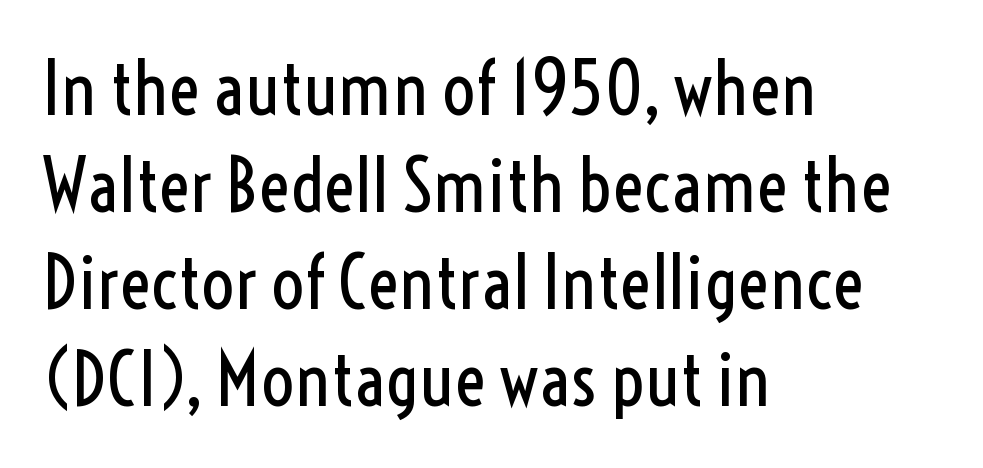
Q: Is the text bold? A: No.
Q: Is the text italic (slanted)? A: No, it is upright.
Q: Is the typeface a serif or a sans-serif typeface? A: Sans-serif.
Q: Is the text underlined? A: No.
Q: How is the paragraph aligned? A: Left-aligned.
Q: Is the spacing between letters normal or unusually wide? A: Normal.
Q: Is the spacing between lines tight, normal or loose? A: Normal.
Q: Width (condensed, normal, or wide)? A: Condensed.
Q: x-height? A: Medium.
Q: Monospaced? A: No.
